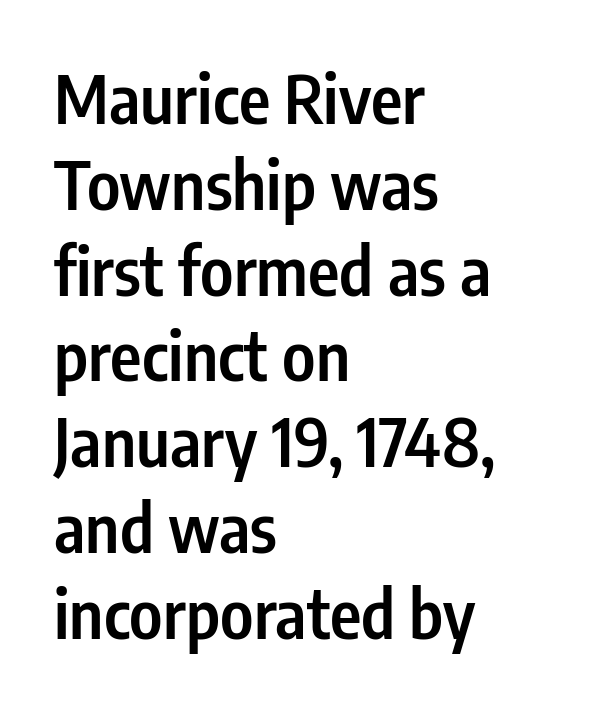
The image shows 67 px semibold, condensed sans-serif type, upright; set left-aligned, normal line spacing (1.28x), normal letter spacing, not underlined; low stroke contrast and a medium x-height.
